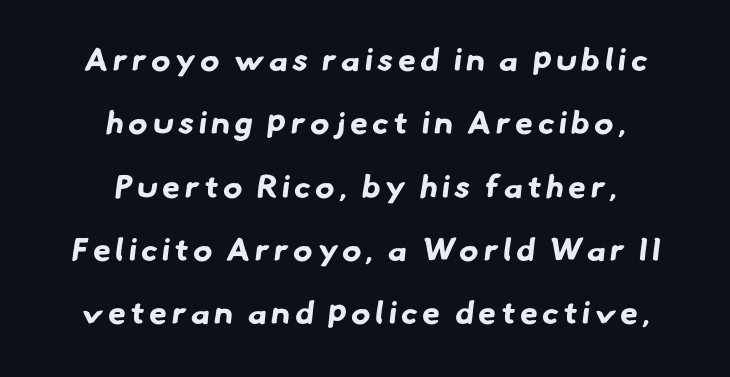
Beneath every word, the page is bare. The passage shown is emphatically bold. Look at the bottom of the vertical strokes: they stop flat, with no serifs. Vertically, the passage feels expansive, rows floating well apart. These lines are centered, leaving both edges ragged.
